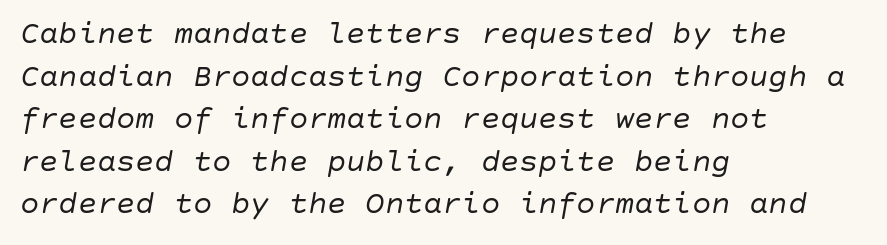
{"italic": "yes", "lean": "right", "slant_degrees": 10, "bold": "no", "weight": "regular", "width": "normal", "stroke_contrast": "low", "x_height": "large", "underline": "no", "align": "left", "line_spacing": "normal", "line_spacing_ratio": 1.33, "letter_spacing": "normal", "letter_spacing_em": 0.0, "glyph_px": 32}
